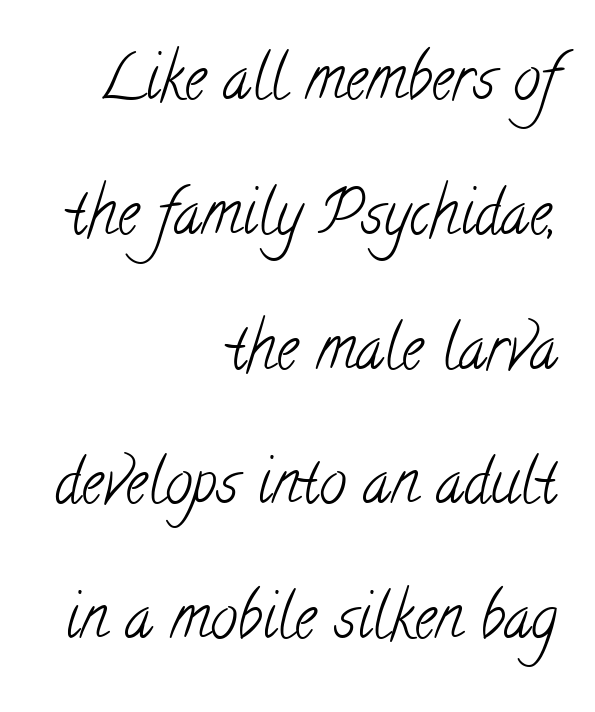
{"serif": "yes", "bold": "no", "weight": "light", "width": "condensed", "stroke_contrast": "low", "x_height": "small", "monospaced": "no", "underline": "no", "align": "right", "line_spacing": "loose", "line_spacing_ratio": 2.21, "letter_spacing": "normal", "letter_spacing_em": 0.0, "glyph_px": 61}
